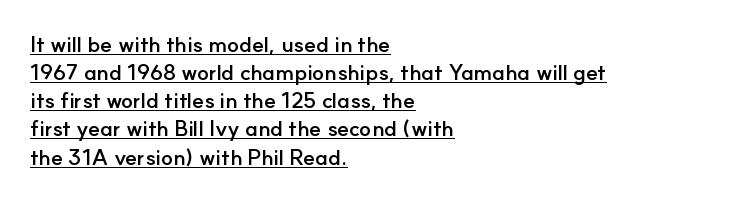
Q: Is the text bold? A: Yes.
Q: Is the text italic (slanted)? A: No, it is upright.
Q: Is the text underlined? A: Yes.
Q: How is the paragraph aligned? A: Left-aligned.
Q: Is the spacing between letters normal or unusually wide? A: Normal.
Q: Is the spacing between lines tight, normal or loose? A: Normal.
